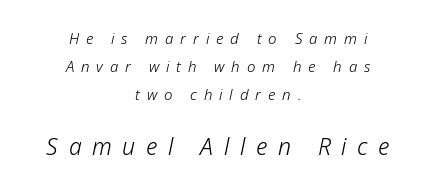
Q: Is the text bold? A: No.
Q: Is the text italic (slanted)? A: Yes, it leans right by about 12 degrees.
Q: Is the text underlined? A: No.
Q: How is the paragraph aligned? A: Centered.
Q: Is the spacing between letters normal or unusually wide? A: Unusually wide.
Q: Which block of text is set in a larger size, the first (top) or the second (bottom)? A: The second (bottom) one.
